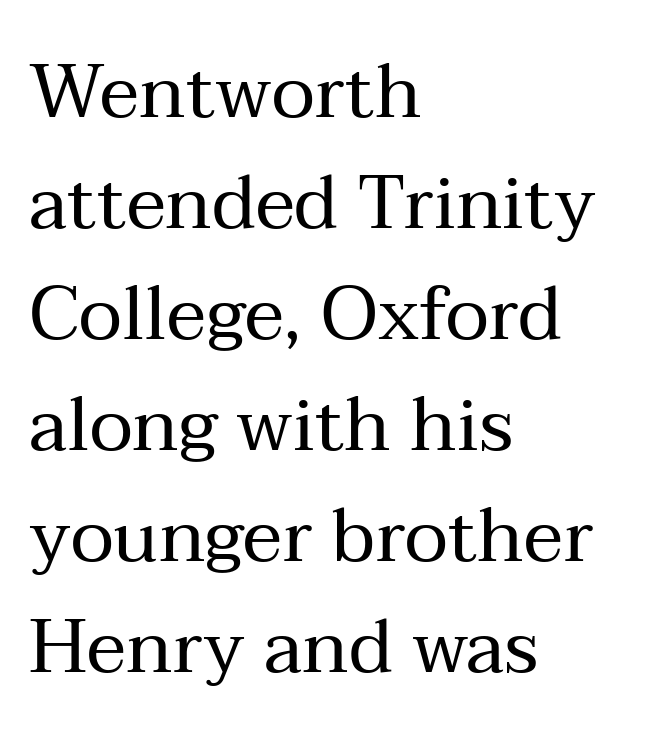
The font sits on the lighter half of the weight spectrum, regular included. A typesetter would label this face a serif. The passage shown is typed in a proportional face where columns would drift. Characters remain perfectly vertical along every line.
